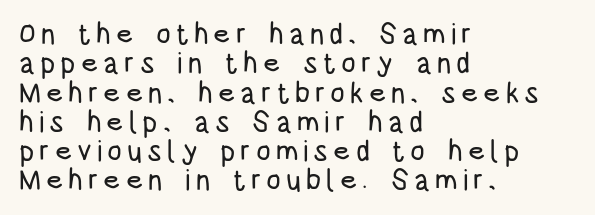
{"serif": "no", "italic": "no", "width": "condensed", "stroke_contrast": "low", "x_height": "large", "monospaced": "no", "underline": "no", "align": "left", "line_spacing": "tight", "line_spacing_ratio": 1.01, "glyph_px": 29}
